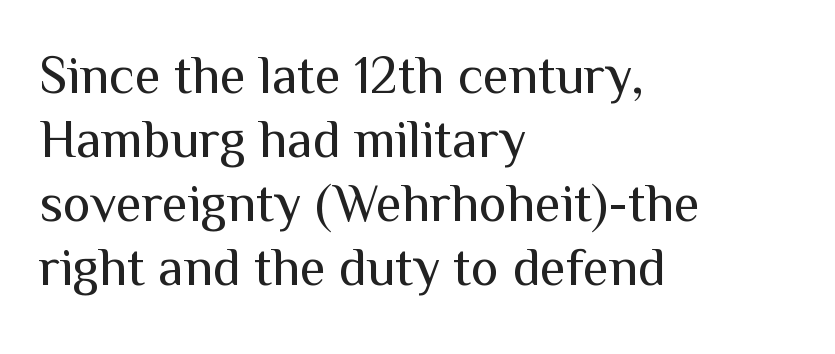
Q: Is the text bold? A: No.
Q: Is the text italic (slanted)? A: No, it is upright.
Q: Is the typeface a serif or a sans-serif typeface? A: Sans-serif.
Q: Is the text underlined? A: No.
Q: How is the paragraph aligned? A: Left-aligned.
Q: Is the spacing between letters normal or unusually wide? A: Normal.
Q: Width (condensed, normal, or wide)? A: Normal.
Q: Stroke contrast? A: Medium.
Q: x-height? A: Medium.
Q: Monospaced? A: No.
